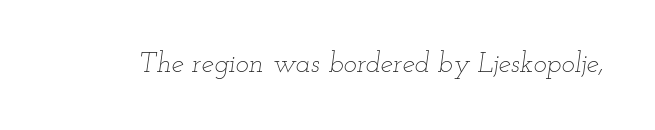
Bare-footed words on every line. Between one letter and the next there's only the usual sliver of space. Weight: not bold — regular or lighter. A typesetter would call this proportional, since set widths differ per character. If you drew a line through each stem, it would be angled.
